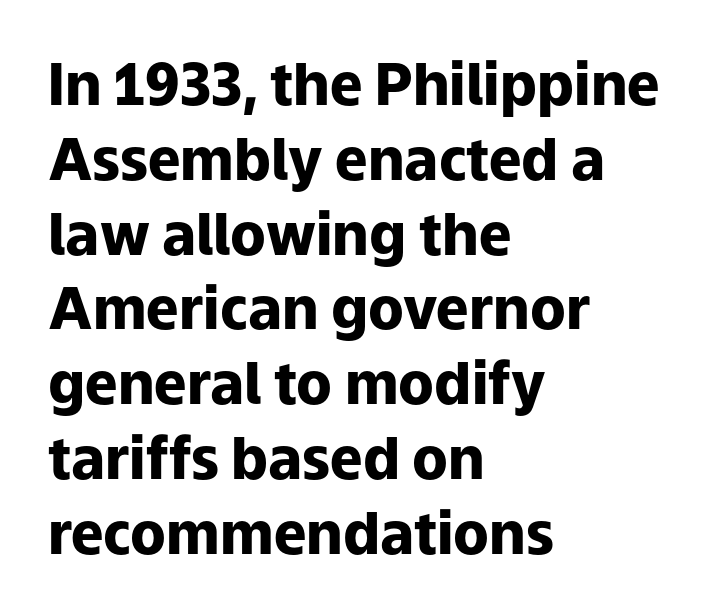
Q: Is the text bold? A: Yes.
Q: Is the text italic (slanted)? A: No, it is upright.
Q: Is the typeface a serif or a sans-serif typeface? A: Sans-serif.
Q: Is the text underlined? A: No.
Q: How is the paragraph aligned? A: Left-aligned.
Q: Is the spacing between letters normal or unusually wide? A: Normal.
Q: Is the spacing between lines tight, normal or loose? A: Normal.
Q: Width (condensed, normal, or wide)? A: Normal.
Q: Stroke contrast? A: Low.
Q: x-height? A: Medium.
Q: Monospaced? A: No.
